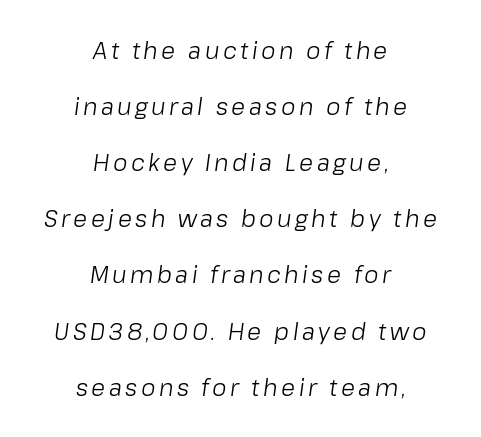
{"italic": "yes", "lean": "right", "slant_degrees": 8, "bold": "no", "underline": "no", "align": "center", "line_spacing": "loose", "line_spacing_ratio": 2.44, "glyph_px": 23}
